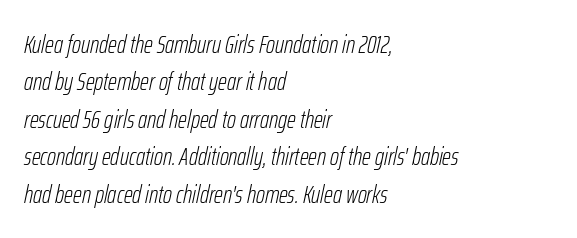
{"italic": "yes", "lean": "right", "slant_degrees": 12, "bold": "no", "underline": "no", "align": "left", "line_spacing": "normal", "line_spacing_ratio": 1.5, "letter_spacing": "normal", "letter_spacing_em": 0.0, "glyph_px": 25}
